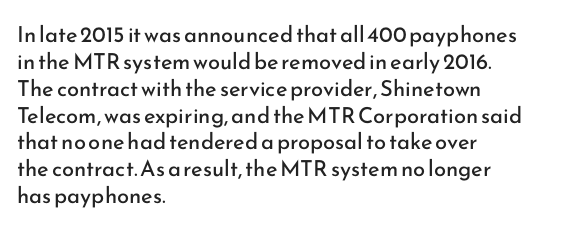
Q: Is the text bold? A: No.
Q: Is the text italic (slanted)? A: No, it is upright.
Q: Is the text underlined? A: No.
Q: How is the paragraph aligned? A: Left-aligned.
Q: Is the spacing between letters normal or unusually wide? A: Normal.
